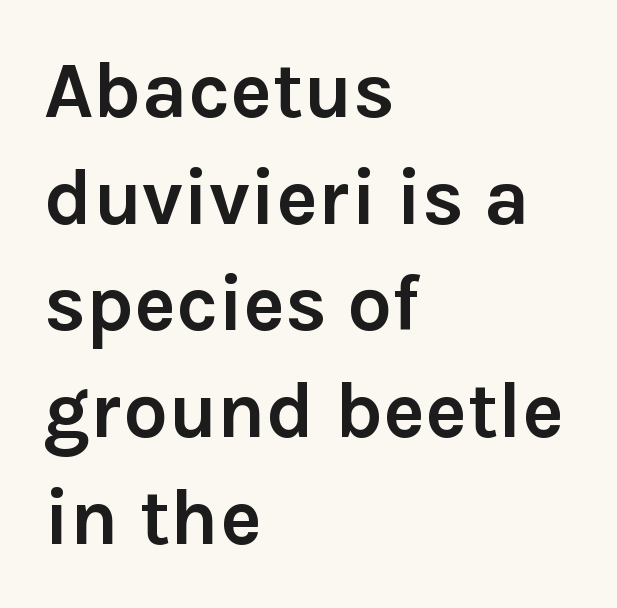
The image shows 79 px semibold sans-serif type, upright; set left-aligned, normal line spacing (1.35x), normal letter spacing, not underlined; low stroke contrast and a medium x-height.
